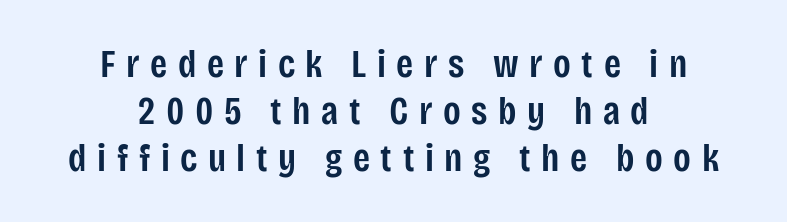
Moderately thickened strokes mark this as semibold type. This sample uses a sans-serif face. Alignment: centered. The axis of the letterforms is exactly vertical. Words appear elongated and porous because spacing is wide. Clear beneath every line of the passage.
